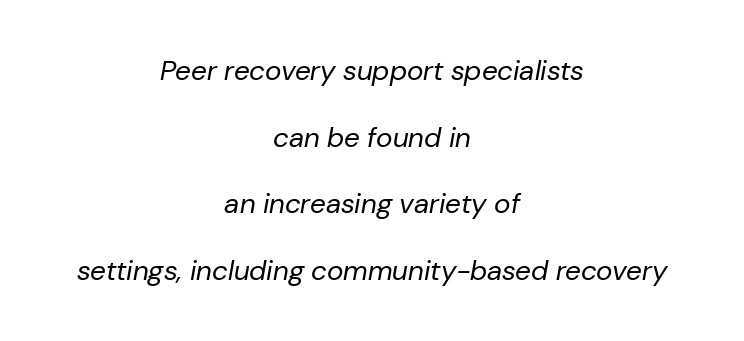
The type is set solid horizontally, with unmodified tracking. This rendering features lettering with no underline. Is the type slanted? Yes — the strokes lean at a clear angle. Both edges are ragged and mirror each other, which tells us the setting is centered.
